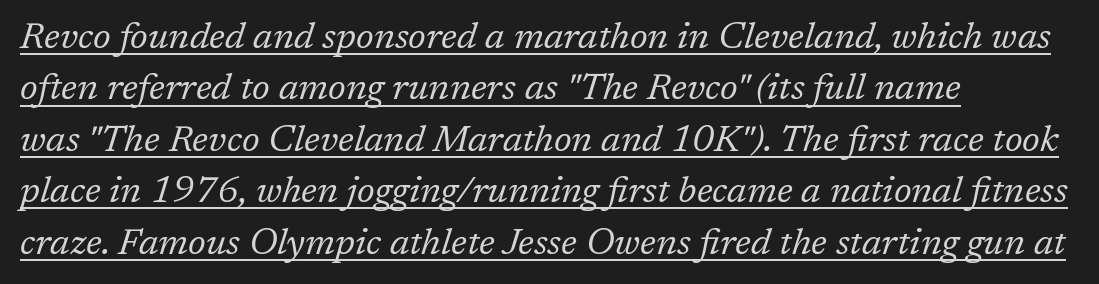
{"serif": "yes", "italic": "yes", "lean": "right", "slant_degrees": 17, "bold": "no", "weight": "regular", "width": "normal", "stroke_contrast": "low", "x_height": "medium", "monospaced": "no", "underline": "yes", "align": "left", "line_spacing": "normal", "line_spacing_ratio": 1.39, "letter_spacing": "normal", "letter_spacing_em": 0.0, "glyph_px": 37}
